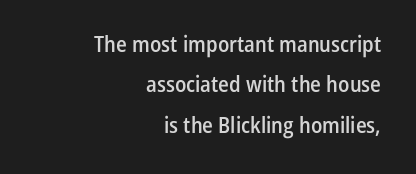
The image shows 22 px text type, upright; set right-aligned, line spacing 1.83x, normal letter spacing, not underlined.
